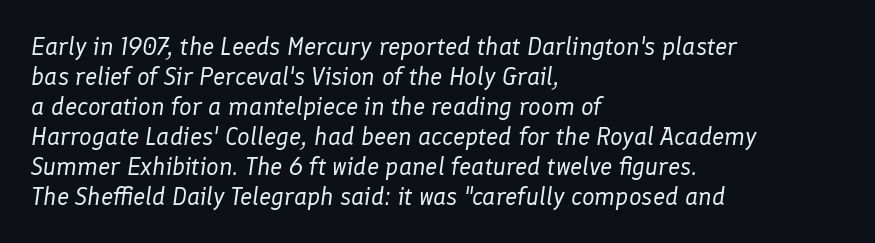
Q: Is the text bold? A: No.
Q: Is the text italic (slanted)? A: Yes, it leans right by about 8 degrees.
Q: Is the text underlined? A: No.
Q: How is the paragraph aligned? A: Left-aligned.
Q: Is the spacing between letters normal or unusually wide? A: Normal.
